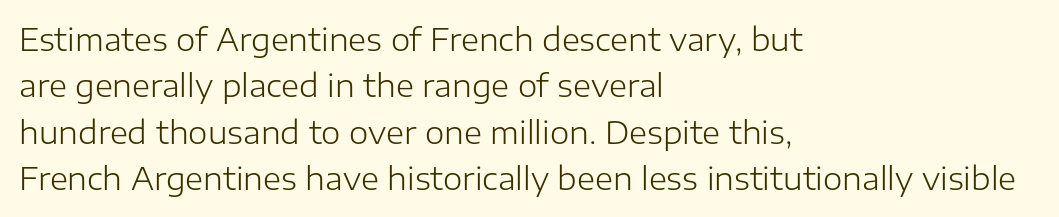
The image shows 31 px light sans-serif type, upright; set left-aligned, normal line spacing (1.5x), normal letter spacing, not underlined; low stroke contrast and a medium x-height.
